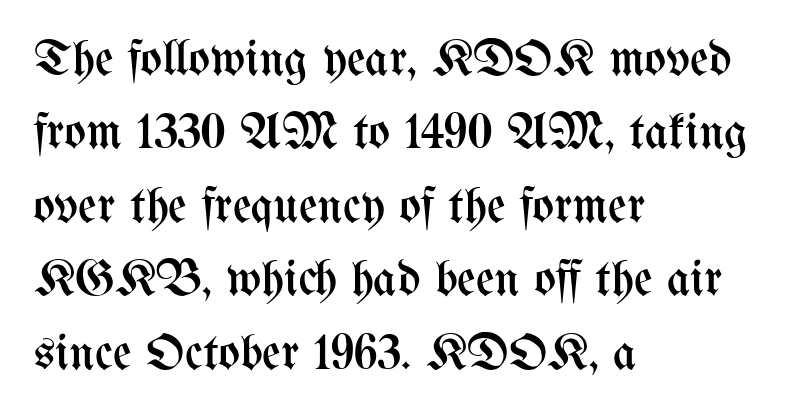
Q: Is the text bold? A: No.
Q: Is the text italic (slanted)? A: No, it is upright.
Q: Is the text underlined? A: No.
Q: How is the paragraph aligned? A: Left-aligned.
Q: Is the spacing between letters normal or unusually wide? A: Normal.
Q: Is the spacing between lines tight, normal or loose? A: Normal.
Q: Width (condensed, normal, or wide)? A: Condensed.
Q: Stroke contrast? A: Medium.
Q: x-height? A: Medium.
Q: Monospaced? A: No.
